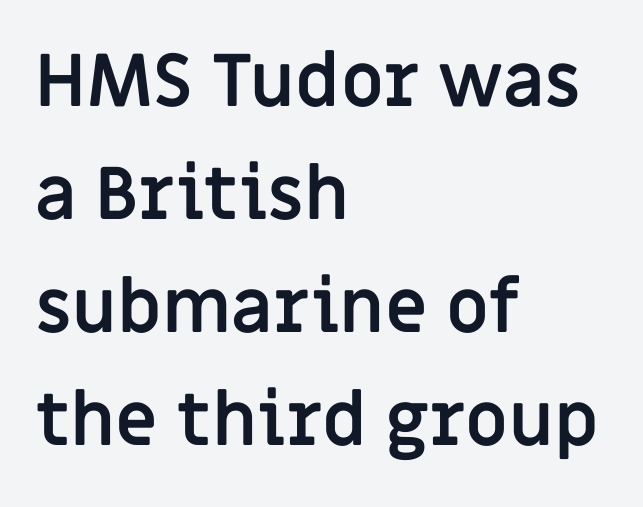
The image shows 73 px semibold sans-serif type, upright; set left-aligned, normal line spacing (1.55x), normal letter spacing, not underlined; low stroke contrast and a large x-height.
